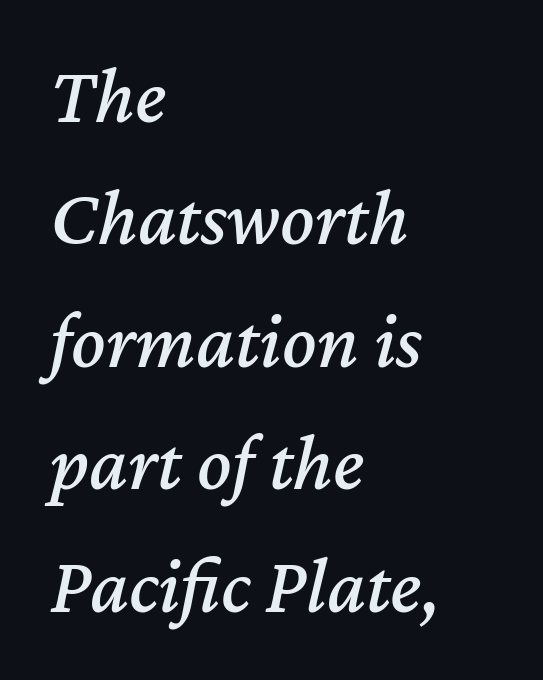
Q: Is the text italic (slanted)? A: Yes, it leans right by about 12 degrees.
Q: Is the text underlined? A: No.
Q: How is the paragraph aligned? A: Left-aligned.
Q: Is the spacing between letters normal or unusually wide? A: Normal.
Q: Is the spacing between lines tight, normal or loose? A: Normal.
Q: Width (condensed, normal, or wide)? A: Normal.
Q: Stroke contrast? A: Medium.
Q: x-height? A: Medium.
Q: Monospaced? A: No.
